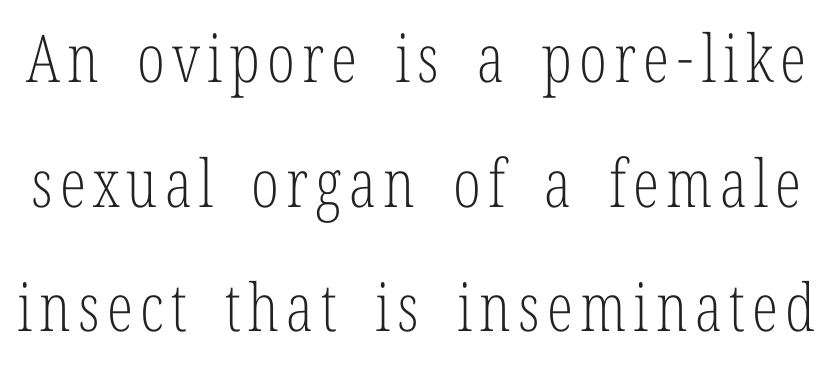
{"serif": "yes", "italic": "no", "bold": "no", "weight": "light", "width": "condensed", "stroke_contrast": "low", "x_height": "medium", "monospaced": "no", "underline": "no", "line_spacing_ratio": 1.89, "glyph_px": 66}
